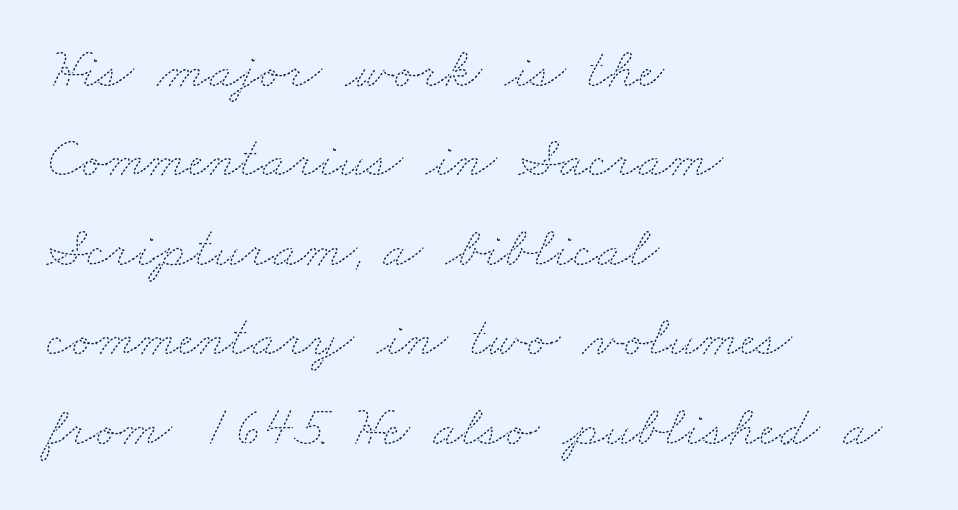
Q: Is the text bold? A: No.
Q: Is the text underlined? A: No.
Q: How is the paragraph aligned? A: Left-aligned.
Q: Is the spacing between letters normal or unusually wide? A: Normal.
Q: Is the spacing between lines tight, normal or loose? A: Normal.
Q: Width (condensed, normal, or wide)? A: Wide.
Q: Stroke contrast? A: Medium.
Q: x-height? A: Small.
Q: Monospaced? A: No.
